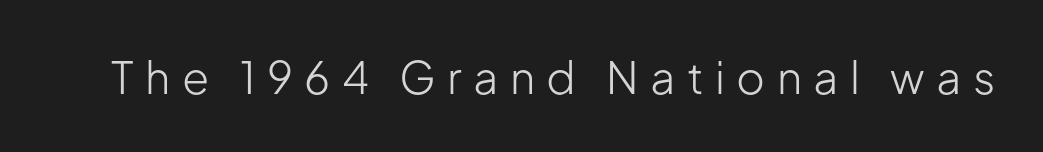
The image shows 44 px light sans-serif type, upright; set unusually wide letter spacing (+0.26 em), not underlined; low stroke contrast and a medium x-height.
